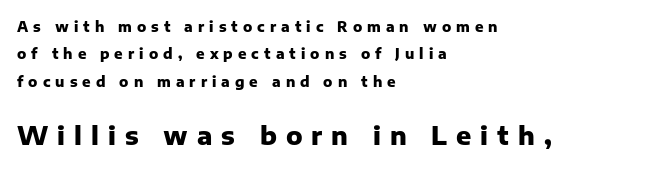
{"italic": "no", "bold": "yes", "underline": "no", "align": "left", "line_spacing": "loose", "line_spacing_ratio": 1.96, "letter_spacing": "wide", "letter_spacing_em": 0.36, "larger_block": "second", "size_ratio": 1.79, "glyph_px": 25}
